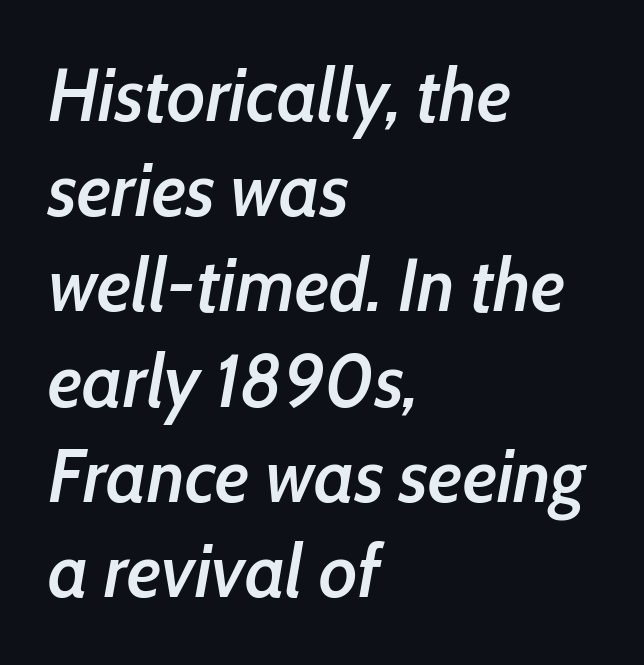
Is the type bold? Partly — it's a semibold, heavier than regular but not fully bold. The tracking reads as untouched default to a designer's eye. One glance says typical: line gaps are just what's usual. Only glyphs here, with clear space below each row.
